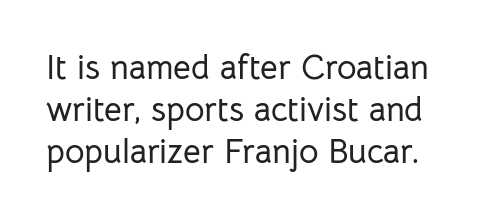
In terms of letterspacing, this is plain default setting. Is this a fixed-width face? No — the glyphs have proportional, varying widths. This is the regular roman posture of the typeface. The passage shown is not underscored anywhere.
